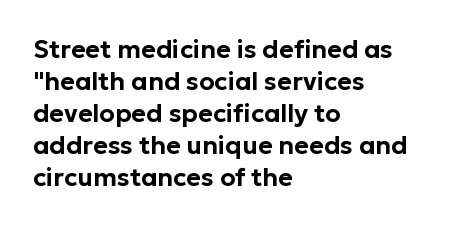
Q: Is the text italic (slanted)? A: No, it is upright.
Q: Is the text underlined? A: No.
Q: How is the paragraph aligned? A: Left-aligned.
Q: Is the spacing between letters normal or unusually wide? A: Normal.
Q: Is the spacing between lines tight, normal or loose? A: Normal.
